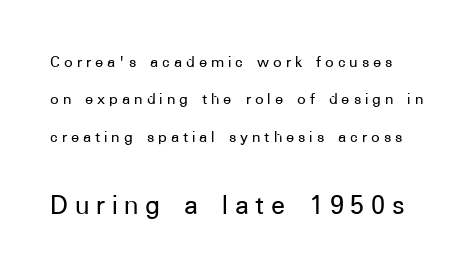
The image shows 29 px sans-serif type, upright; set loose line spacing (2.2x), unusually wide letter spacing (+0.23 em), not underlined; the second (bottom) block is 1.71x larger; low stroke contrast and a medium x-height.
